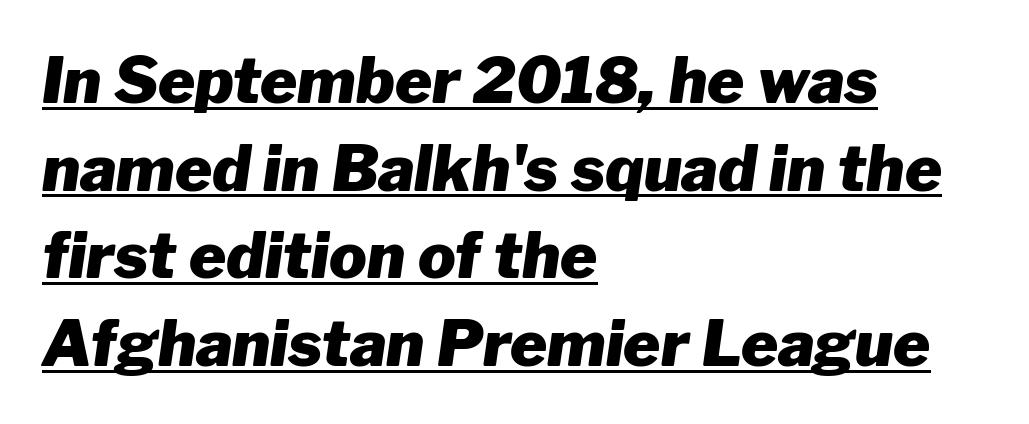
The image shows 63 px heavy type, italic (leaning right); set left-aligned, normal line spacing (1.39x), normal letter spacing, underlined; low stroke contrast and a medium x-height.
